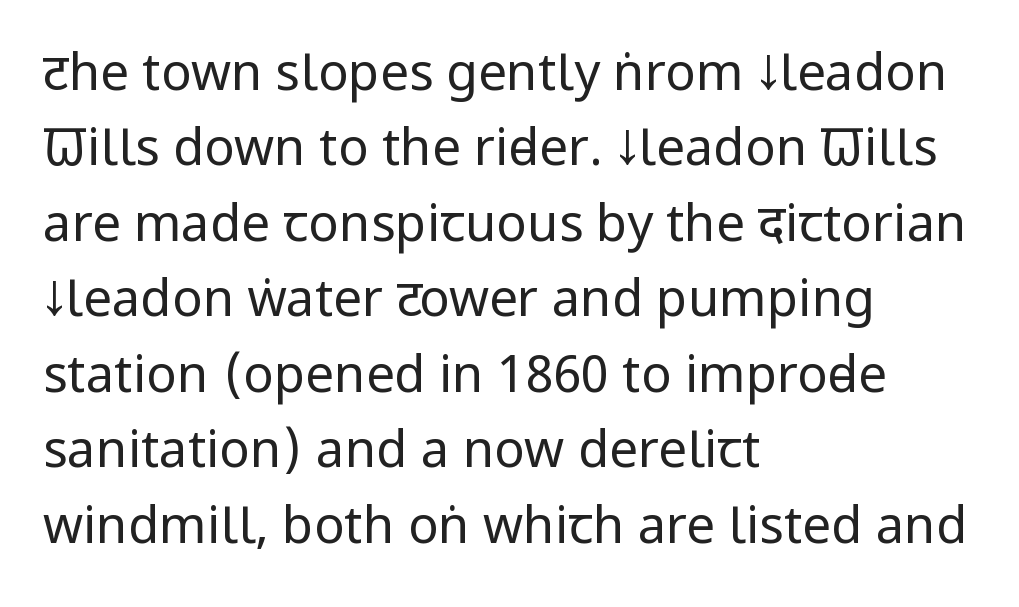
Q: Is the text bold? A: No.
Q: Is the text italic (slanted)? A: No, it is upright.
Q: Is the typeface a serif or a sans-serif typeface? A: Sans-serif.
Q: Is the text underlined? A: No.
Q: How is the paragraph aligned? A: Left-aligned.
Q: Is the spacing between letters normal or unusually wide? A: Normal.
Q: Is the spacing between lines tight, normal or loose? A: Normal.
Q: Width (condensed, normal, or wide)? A: Condensed.
Q: Stroke contrast? A: Low.
Q: x-height? A: Large.
Q: Monospaced? A: No.
